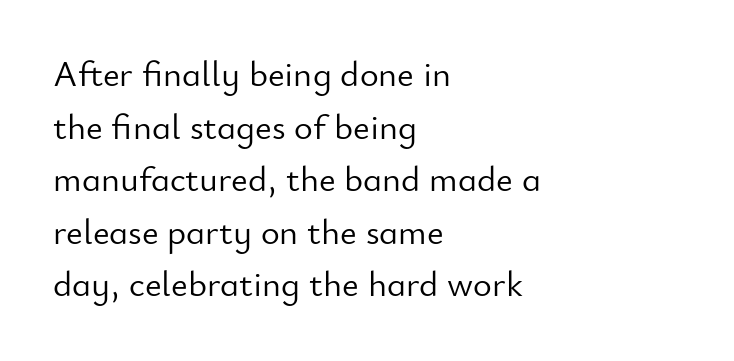
The space between consecutive lines is moderate. A typesetter would call this proportional, since set widths differ per character. Stroke thickness stays within the range of a standard reading face or lighter. Honestly, the letter spacing is just normal — you wouldn't notice it.
